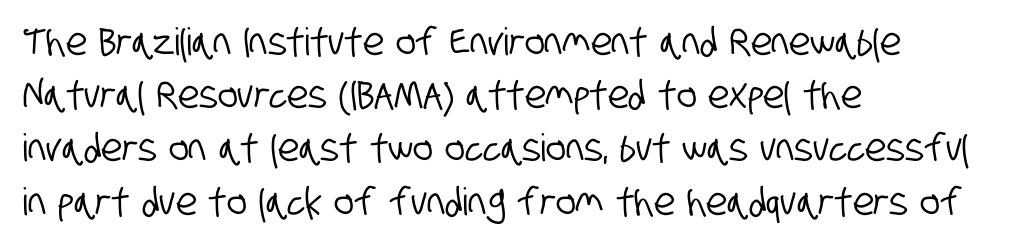
Q: Is the typeface a serif or a sans-serif typeface? A: Sans-serif.
Q: Is the text underlined? A: No.
Q: How is the paragraph aligned? A: Left-aligned.
Q: Is the spacing between letters normal or unusually wide? A: Normal.
Q: Is the spacing between lines tight, normal or loose? A: Normal.
Q: Width (condensed, normal, or wide)? A: Condensed.
Q: Stroke contrast? A: Low.
Q: x-height? A: Large.
Q: Monospaced? A: No.
